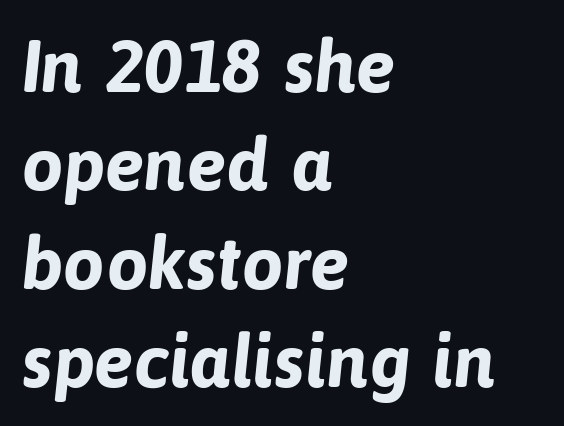
Q: Is the text bold? A: Yes.
Q: Is the typeface a serif or a sans-serif typeface? A: Sans-serif.
Q: Is the text underlined? A: No.
Q: How is the paragraph aligned? A: Left-aligned.
Q: Is the spacing between letters normal or unusually wide? A: Normal.
Q: Is the spacing between lines tight, normal or loose? A: Normal.
Q: Width (condensed, normal, or wide)? A: Normal.
Q: Stroke contrast? A: Low.
Q: x-height? A: Medium.
Q: Monospaced? A: No.
